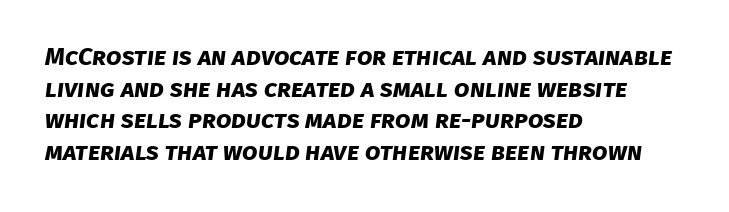
The image shows 25 px bold type; set left-aligned, normal line spacing (1.27x), normal letter spacing, not underlined.
